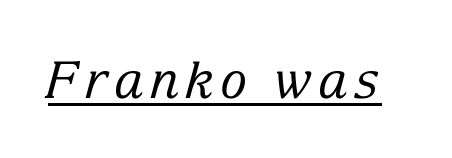
Q: Is the text bold? A: No.
Q: Is the text italic (slanted)? A: Yes, it leans right by about 15 degrees.
Q: Is the typeface a serif or a sans-serif typeface? A: Serif.
Q: Is the text underlined? A: Yes.
Q: Width (condensed, normal, or wide)? A: Normal.
Q: Stroke contrast? A: Low.
Q: x-height? A: Medium.
Q: Monospaced? A: No.
